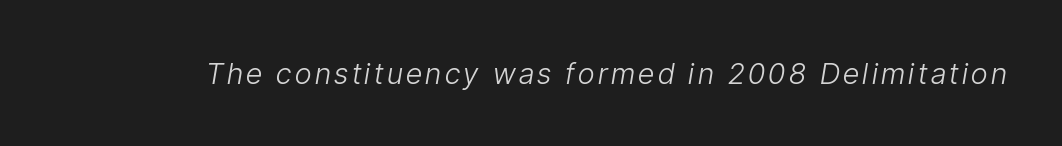
Q: Is the text bold? A: No.
Q: Is the text italic (slanted)? A: Yes, it leans right by about 9 degrees.
Q: Is the text underlined? A: No.
Q: Width (condensed, normal, or wide)? A: Condensed.
Q: Stroke contrast? A: Low.
Q: x-height? A: Medium.
Q: Monospaced? A: No.
